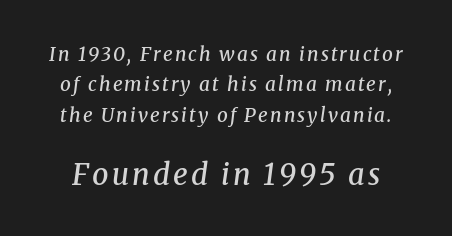
The image shows 29 px semibold serif type, italic (leaning right); set normal line spacing (1.6x), not underlined; the second (bottom) block is 1.53x larger; medium stroke contrast and a medium x-height.
